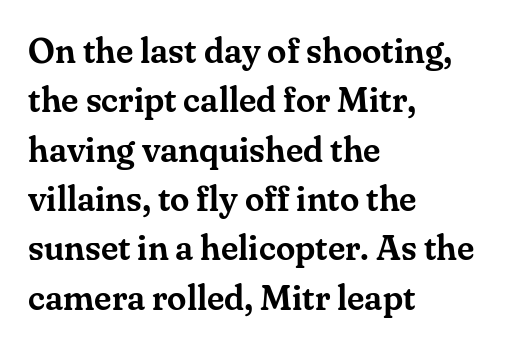
Q: Is the text italic (slanted)? A: No, it is upright.
Q: Is the typeface a serif or a sans-serif typeface? A: Serif.
Q: Is the text underlined? A: No.
Q: How is the paragraph aligned? A: Left-aligned.
Q: Is the spacing between letters normal or unusually wide? A: Normal.
Q: Is the spacing between lines tight, normal or loose? A: Normal.
Q: Width (condensed, normal, or wide)? A: Normal.
Q: Stroke contrast? A: Medium.
Q: x-height? A: Small.
Q: Monospaced? A: No.
